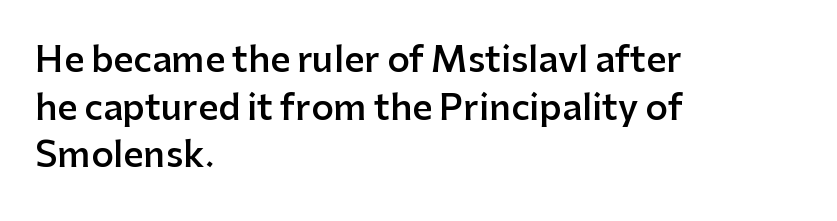
Quick note: underline off. Regarding serifs, this sample does without them. The passage shown is semibold, sitting just below true bold. You could not count columns in this text — the font is proportionally spaced. Line spacing here is normal. This is roman type, the default non-slanted kind.
